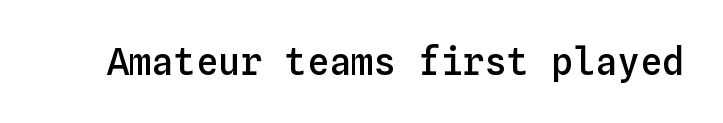
The image shows 37 px semibold type, upright, monospaced; set normal letter spacing, not underlined; low stroke contrast and a medium x-height.
